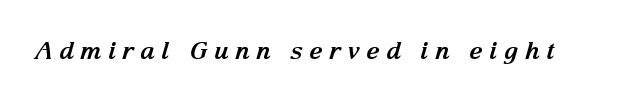
Q: Is the text bold? A: Yes.
Q: Is the text italic (slanted)? A: Yes, it leans right by about 15 degrees.
Q: Is the text underlined? A: No.
Q: Is the spacing between letters normal or unusually wide? A: Unusually wide.
